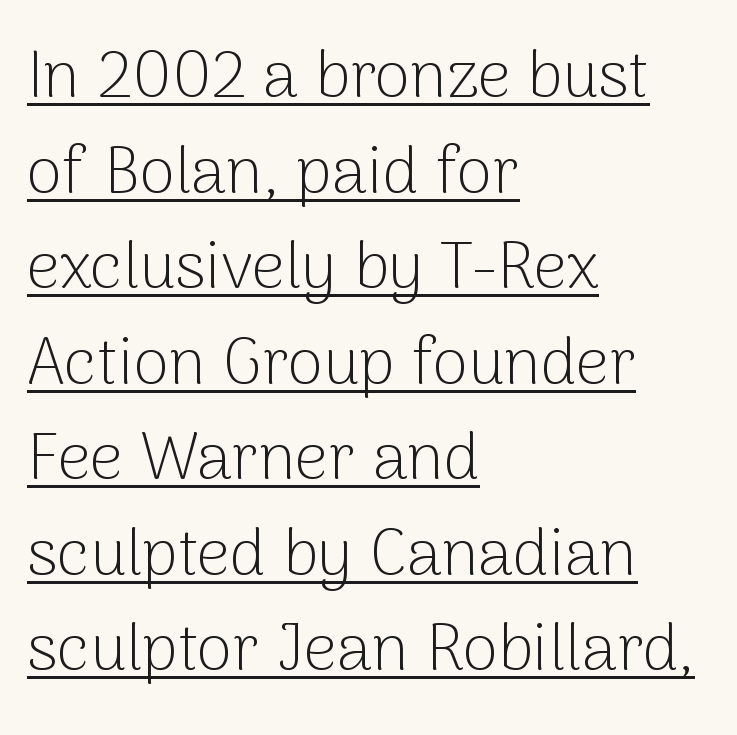
The type is set solid horizontally, with unmodified tracking. Leftover space on each line is placed entirely after the last word. Looks like regular typesetting: each glyph gets only the width it needs. Compared with undecorated copy, this sample adds a rule below the words.
